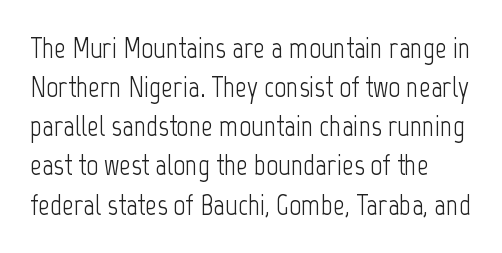
The vertical gap from one line to the next is medium. In terms of posture, this sample is upright. The face used here is proportionally spaced, like ordinary book or web type. Check where the strokes stop: nothing finishes them off — pure sans. Students, note that the glyphs here touch the page at normal intervals. Is the type heavy? It reads as light-to-regular instead.
